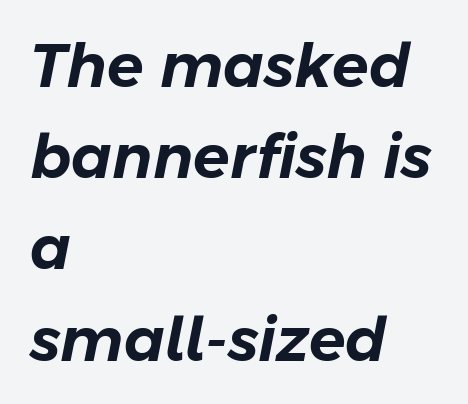
Descenders are the only things crossing below the line. The gaps between neighbouring characters are ordinary and unremarkable. Evenly set lines give the paragraph a standard silhouette. Think of a printed novel: that variable character pitch is what you see here. An italicized treatment has been applied to the whole sample. Horizontal alignment here is leftward, the default for most running prose.
